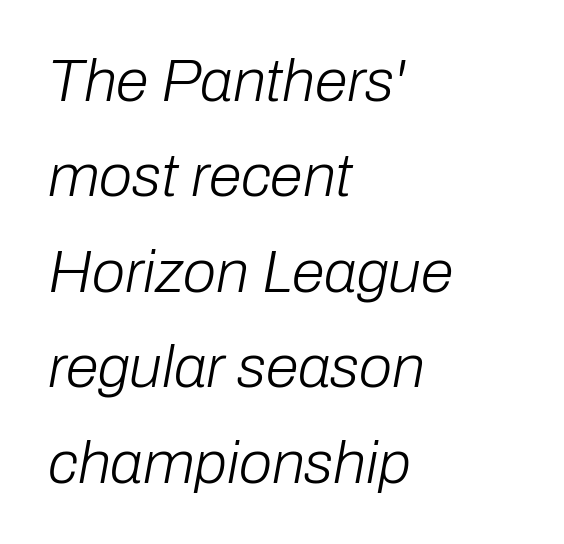
The image shows 60 px light type, italic (leaning right); set left-aligned, normal line spacing (1.59x), normal letter spacing, not underlined; low stroke contrast and a medium x-height.
